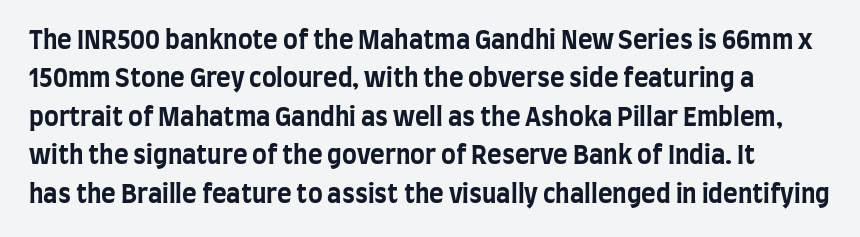
{"italic": "no", "bold": "yes", "underline": "no", "line_spacing": "normal", "line_spacing_ratio": 1.54, "letter_spacing": "normal", "letter_spacing_em": 0.0, "glyph_px": 25}
